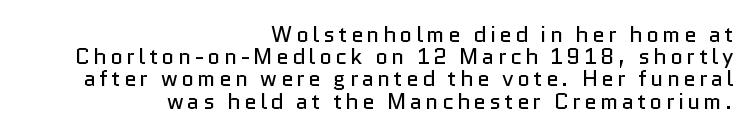
A roman cut, with each character standing at attention. These glyphs show unthickened strokes, regular width or finer. How would I describe the line gaps? Narrow and economical. A student would call this right alignment; a typographer would say flush right, rag left. Only glyphs here, with clear space below each row.
